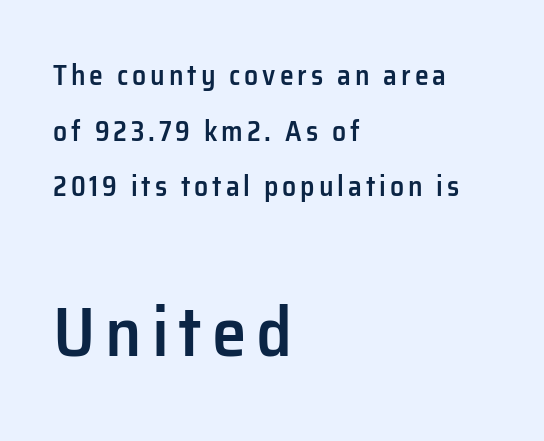
The image shows 70 px semibold sans-serif type, upright; set left-aligned, loose line spacing (1.99x), not underlined; the second (bottom) block is 2.5x larger; low stroke contrast and a medium x-height.
